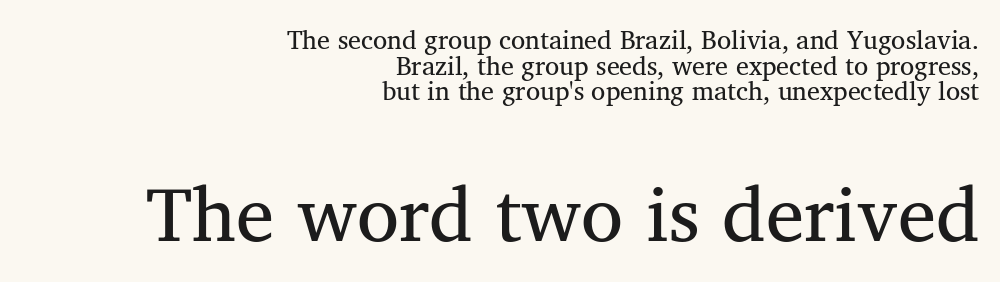
Q: Is the text italic (slanted)? A: No, it is upright.
Q: Is the typeface a serif or a sans-serif typeface? A: Serif.
Q: Is the text underlined? A: No.
Q: How is the paragraph aligned? A: Right-aligned.
Q: Is the spacing between letters normal or unusually wide? A: Normal.
Q: Is the spacing between lines tight, normal or loose? A: Tight.
Q: Which block of text is set in a larger size, the first (top) or the second (bottom)? A: The second (bottom) one.
Q: Width (condensed, normal, or wide)? A: Normal.
Q: Stroke contrast? A: Medium.
Q: x-height? A: Medium.
Q: Monospaced? A: No.
